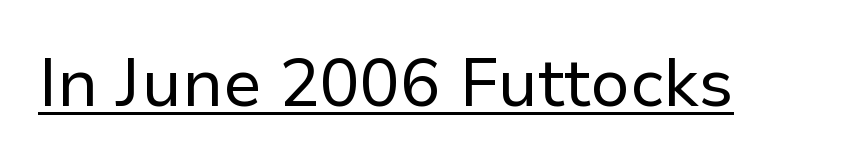
{"serif": "no", "italic": "no", "bold": "no", "weight": "regular", "width": "normal", "stroke_contrast": "low", "x_height": "medium", "monospaced": "no", "underline": "yes", "letter_spacing": "normal", "letter_spacing_em": 0.0, "glyph_px": 67}
